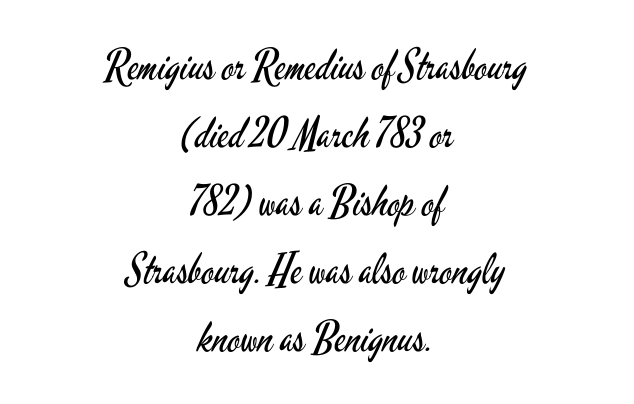
Q: Is the text bold? A: No.
Q: Is the text italic (slanted)? A: Yes.
Q: Is the typeface a serif or a sans-serif typeface? A: Sans-serif.
Q: Is the text underlined? A: No.
Q: How is the paragraph aligned? A: Centered.
Q: Is the spacing between letters normal or unusually wide? A: Normal.
Q: Is the spacing between lines tight, normal or loose? A: Normal.
Q: Width (condensed, normal, or wide)? A: Condensed.
Q: Stroke contrast? A: Low.
Q: x-height? A: Small.
Q: Monospaced? A: No.
